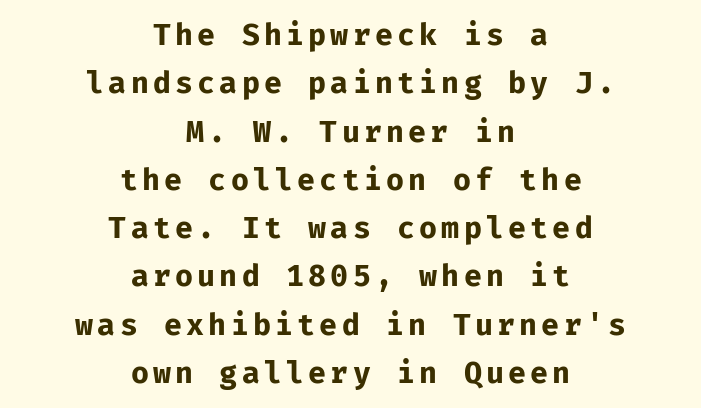
The image shows 30 px bold sans-serif type, upright, monospaced; set centered, normal line spacing (1.61x), not underlined; low stroke contrast and a medium x-height.
